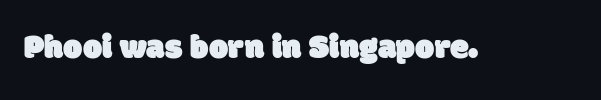
The image shows 34 px sans-serif type; set normal letter spacing, not underlined; low stroke contrast and a large x-height.
